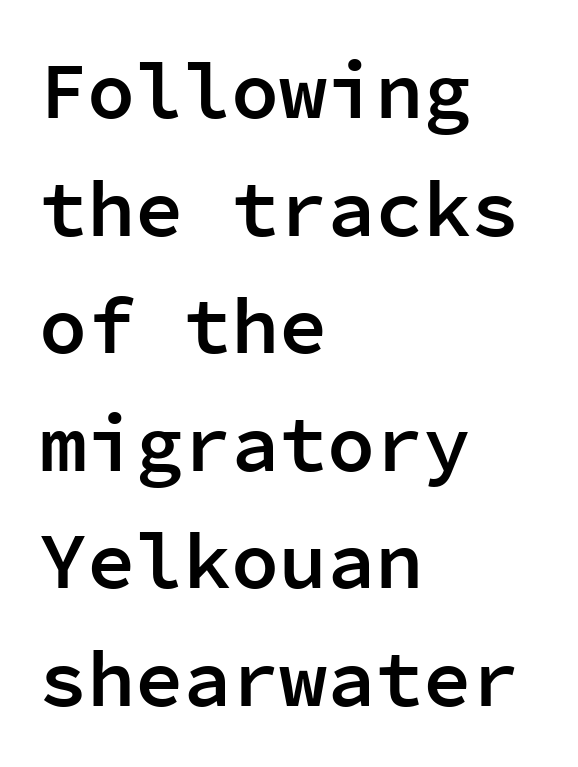
Baseline-to-baseline distance is the conventional proportion of letter height. A clean baseline with only descenders dipping below it. Every row of glyphs begins at an identical x-position on the left. Typographic density is moderately raised because the face is semibold. You can tell from the bare stems that sans-serif type was used. The font's upright variant was chosen for this text.
